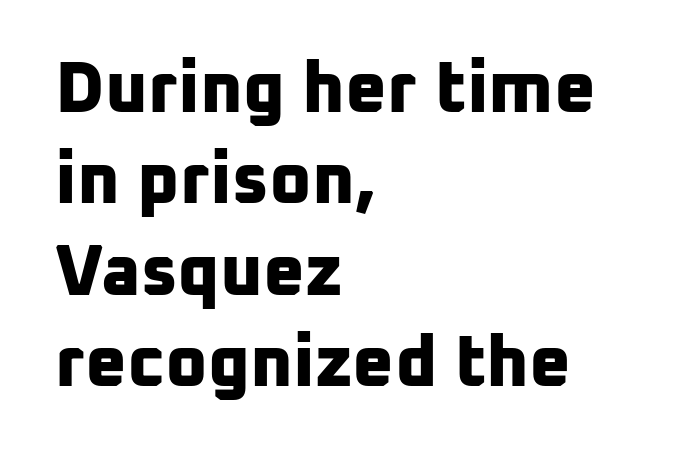
Q: Is the text bold? A: Yes.
Q: Is the typeface a serif or a sans-serif typeface? A: Sans-serif.
Q: Is the text underlined? A: No.
Q: How is the paragraph aligned? A: Left-aligned.
Q: Is the spacing between letters normal or unusually wide? A: Normal.
Q: Is the spacing between lines tight, normal or loose? A: Normal.
Q: Width (condensed, normal, or wide)? A: Normal.
Q: Stroke contrast? A: Low.
Q: x-height? A: Medium.
Q: Monospaced? A: No.
